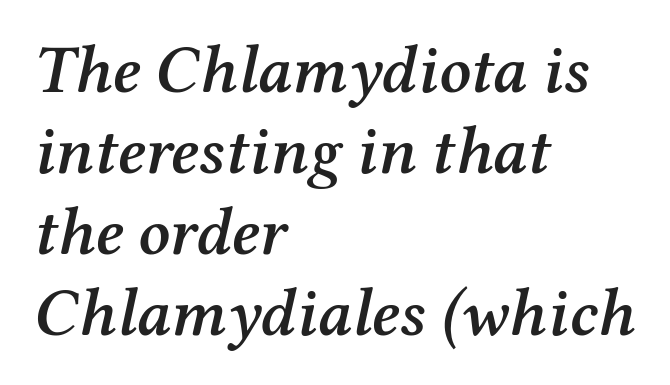
Q: Is the text bold? A: Semi-bold.
Q: Is the text italic (slanted)? A: Yes, it leans right by about 12 degrees.
Q: Is the typeface a serif or a sans-serif typeface? A: Serif.
Q: Is the text underlined? A: No.
Q: How is the paragraph aligned? A: Left-aligned.
Q: Is the spacing between letters normal or unusually wide? A: Normal.
Q: Width (condensed, normal, or wide)? A: Normal.
Q: Stroke contrast? A: Medium.
Q: x-height? A: Medium.
Q: Monospaced? A: No.
